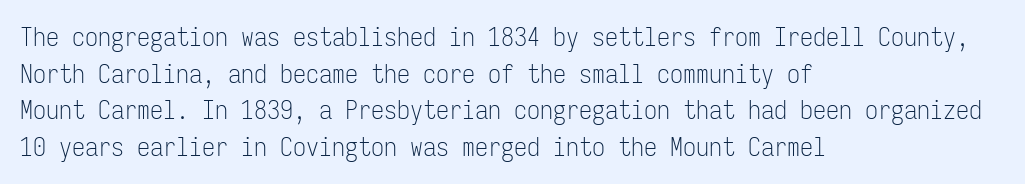
The image shows 26 px text type, upright; set left-aligned, normal line spacing (1.41x), normal letter spacing, not underlined.
